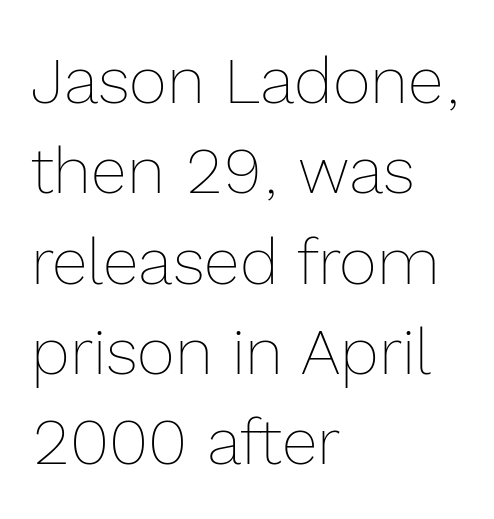
{"italic": "no", "bold": "no", "weight": "thin", "width": "normal", "x_height": "medium", "monospaced": "no", "underline": "no", "align": "left", "line_spacing": "normal", "line_spacing_ratio": 1.39, "letter_spacing": "normal", "letter_spacing_em": 0.0, "glyph_px": 65}
